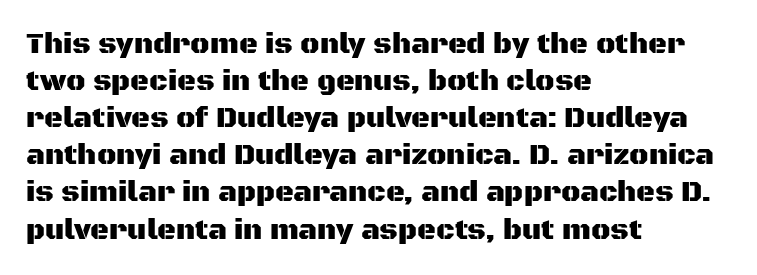
The foot of each line stays bare and open. Every character sits straight up, as roman type does. Spacing between characters is what you'd get straight out of the box. The paragraph shown leans on its left margin.
